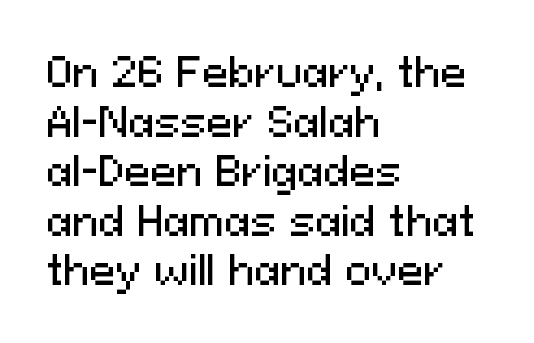
Leading matches the norm, producing a regular column. Unlike italic type, these characters show no tilt at all. Is the letter spacing exaggerated? No — it looks like the ordinary default. Note: no serifs on the glyphs. The rag falls on the right side of this text block.
